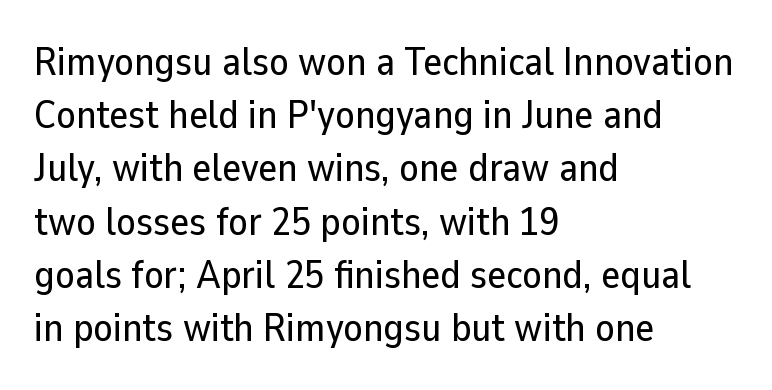
The image shows 40 px sans-serif type, upright; set left-aligned, normal line spacing (1.33x), normal letter spacing, not underlined; low stroke contrast and a medium x-height.
